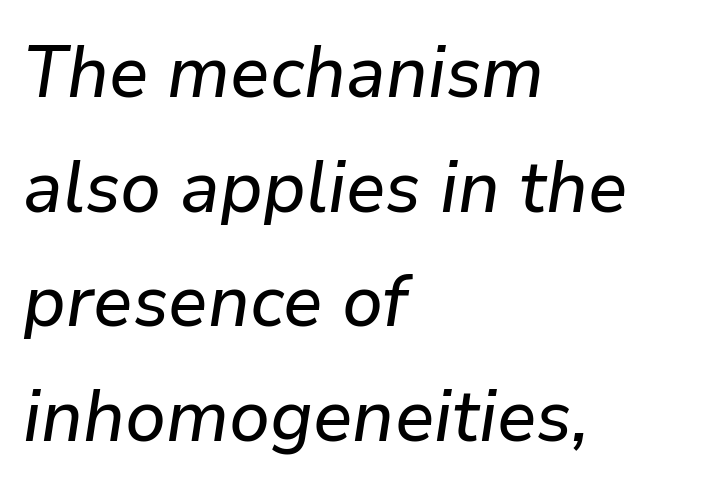
{"italic": "yes", "lean": "right", "slant_degrees": 9, "width": "normal", "stroke_contrast": "low", "x_height": "medium", "monospaced": "no", "underline": "no", "align": "left", "line_spacing": "normal", "line_spacing_ratio": 1.57, "letter_spacing": "normal", "letter_spacing_em": 0.0, "glyph_px": 73}
